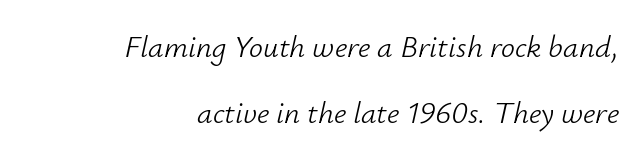
Stroke thickness stays within the range of a standard reading face or lighter. Note the varied advance widths — an 'i' is clearly narrower than an 'm'. Look at the tracking — it's just the regular setting, nothing added. Words float on clear page, feet unadorned. Compared with a flush-left layout, this one pins lines to the opposite, right side. The passage shown leans; its letterforms are oblique.
